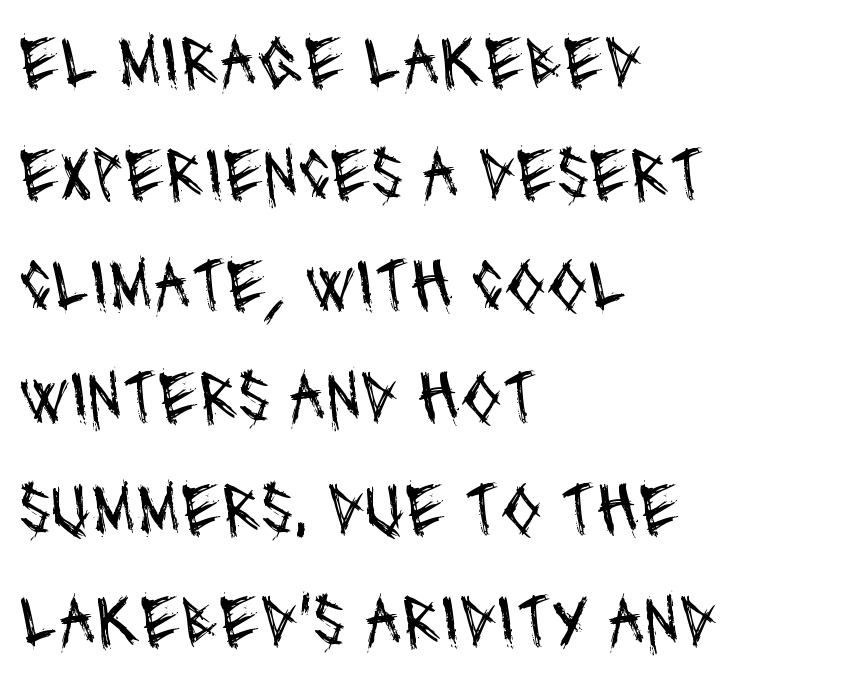
Q: Is the text bold? A: No.
Q: Is the typeface a serif or a sans-serif typeface? A: Sans-serif.
Q: Is the text underlined? A: No.
Q: How is the paragraph aligned? A: Left-aligned.
Q: Is the spacing between letters normal or unusually wide? A: Normal.
Q: Is the spacing between lines tight, normal or loose? A: Normal.
Q: Width (condensed, normal, or wide)? A: Condensed.
Q: Stroke contrast? A: Medium.
Q: x-height? A: Large.
Q: Monospaced? A: No.
